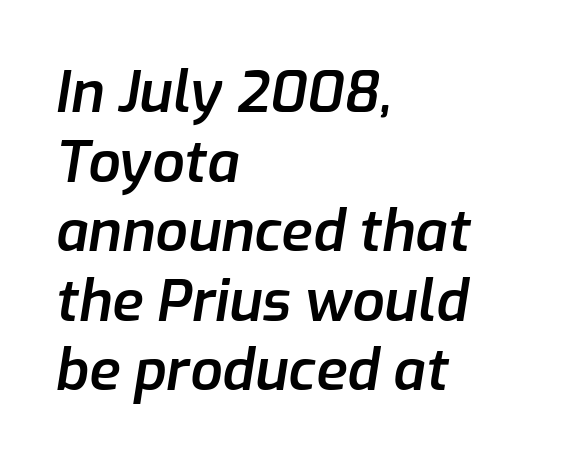
{"italic": "yes", "lean": "right", "slant_degrees": 9, "bold": "semi", "weight": "semibold", "width": "normal", "stroke_contrast": "low", "x_height": "medium", "monospaced": "no", "underline": "no", "align": "left", "line_spacing_ratio": 1.22, "letter_spacing": "normal", "letter_spacing_em": 0.0, "glyph_px": 57}
